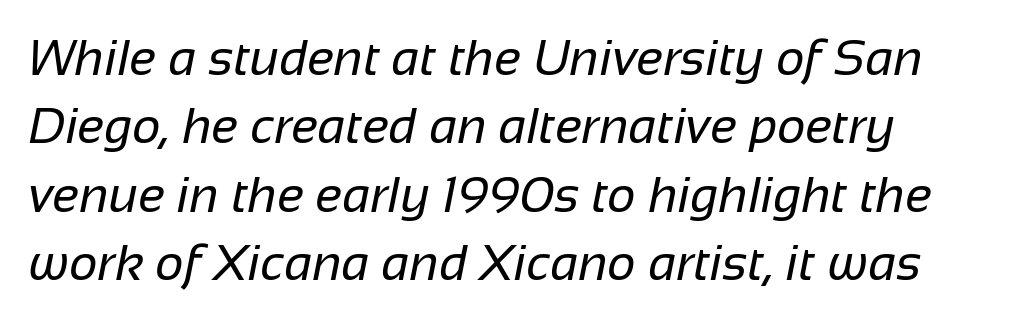
{"serif": "no", "bold": "no", "weight": "regular", "width": "normal", "stroke_contrast": "low", "x_height": "medium", "monospaced": "no", "underline": "no", "align": "left", "line_spacing": "normal", "line_spacing_ratio": 1.37, "letter_spacing": "normal", "letter_spacing_em": 0.0, "glyph_px": 50}
